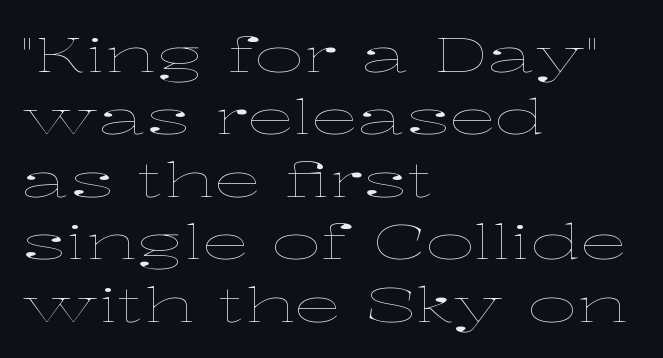
Q: Is the text bold? A: No.
Q: Is the text italic (slanted)? A: No, it is upright.
Q: Is the text underlined? A: No.
Q: How is the paragraph aligned? A: Left-aligned.
Q: Is the spacing between letters normal or unusually wide? A: Normal.
Q: Is the spacing between lines tight, normal or loose? A: Normal.
Q: Width (condensed, normal, or wide)? A: Wide.
Q: Stroke contrast? A: Low.
Q: x-height? A: Medium.
Q: Monospaced? A: No.
